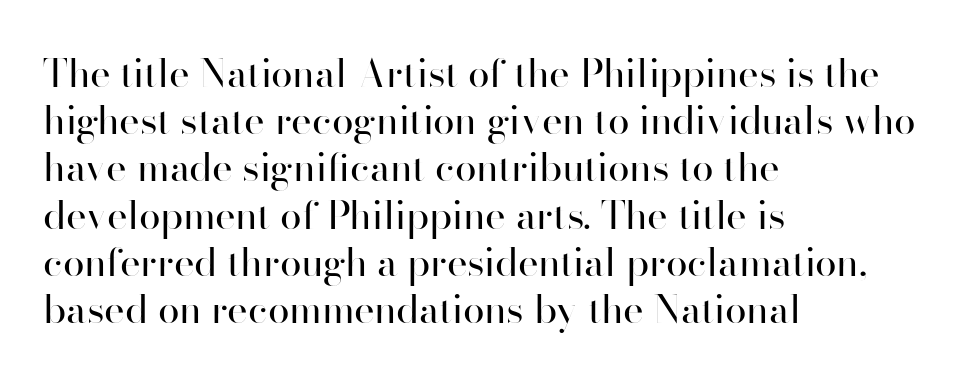
Q: Is the text bold? A: No.
Q: Is the text italic (slanted)? A: No, it is upright.
Q: Is the typeface a serif or a sans-serif typeface? A: Sans-serif.
Q: Is the text underlined? A: No.
Q: How is the paragraph aligned? A: Left-aligned.
Q: Is the spacing between letters normal or unusually wide? A: Normal.
Q: Width (condensed, normal, or wide)? A: Normal.
Q: Stroke contrast? A: High.
Q: x-height? A: Small.
Q: Monospaced? A: No.
